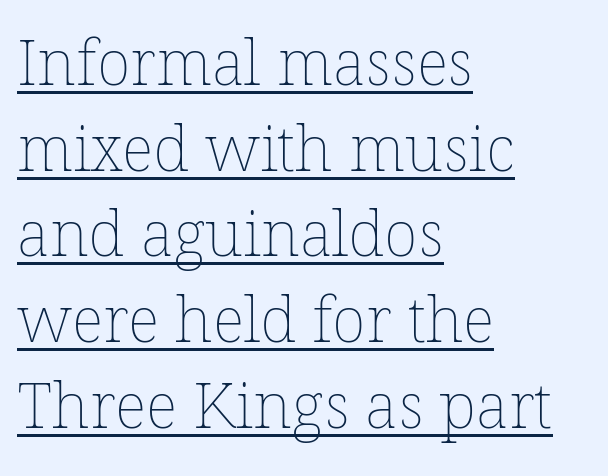
If you measured baseline to baseline, you'd find a middling distance. Do the characters align in a grid? No, the font is proportional. Beneath each row of characters lies a ruled line. Counters stay open thanks to moderate or lighter strokes.
